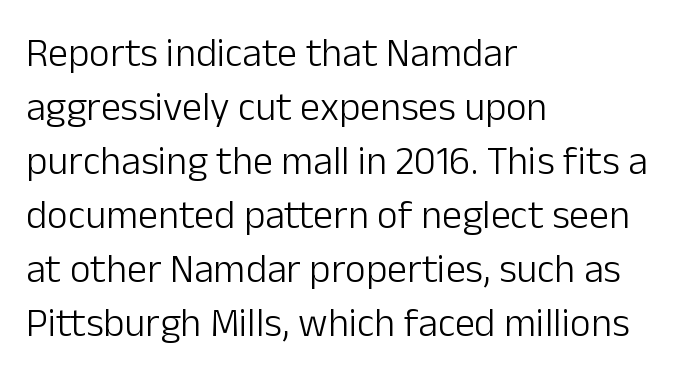
Q: Is the text bold? A: No.
Q: Is the text italic (slanted)? A: No, it is upright.
Q: Is the typeface a serif or a sans-serif typeface? A: Sans-serif.
Q: Is the text underlined? A: No.
Q: How is the paragraph aligned? A: Left-aligned.
Q: Is the spacing between letters normal or unusually wide? A: Normal.
Q: Is the spacing between lines tight, normal or loose? A: Normal.
Q: Width (condensed, normal, or wide)? A: Normal.
Q: Stroke contrast? A: Low.
Q: x-height? A: Medium.
Q: Monospaced? A: No.
